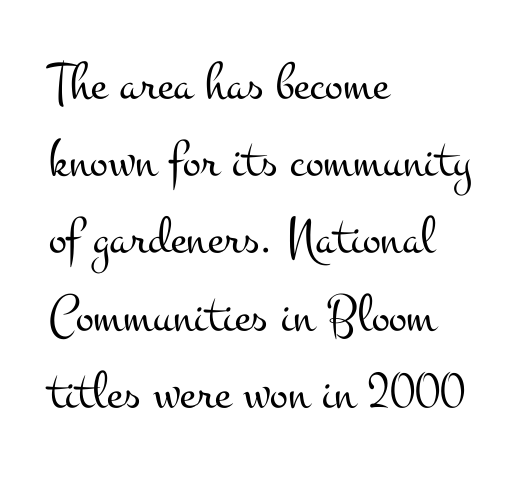
Q: Is the text bold? A: No.
Q: Is the text italic (slanted)? A: Yes.
Q: Is the typeface a serif or a sans-serif typeface? A: Serif.
Q: Is the text underlined? A: No.
Q: How is the paragraph aligned? A: Left-aligned.
Q: Is the spacing between letters normal or unusually wide? A: Normal.
Q: Is the spacing between lines tight, normal or loose? A: Normal.
Q: Width (condensed, normal, or wide)? A: Wide.
Q: Stroke contrast? A: Medium.
Q: x-height? A: Small.
Q: Monospaced? A: No.
